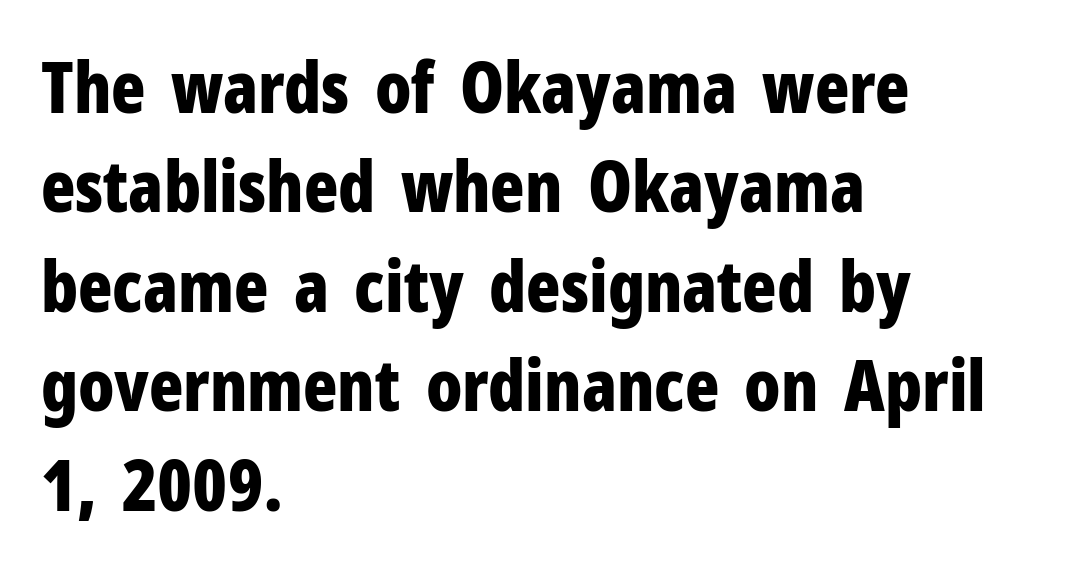
Q: Is the text bold? A: Yes.
Q: Is the text italic (slanted)? A: No, it is upright.
Q: Is the typeface a serif or a sans-serif typeface? A: Sans-serif.
Q: Is the text underlined? A: No.
Q: How is the paragraph aligned? A: Left-aligned.
Q: Is the spacing between letters normal or unusually wide? A: Normal.
Q: Is the spacing between lines tight, normal or loose? A: Normal.
Q: Width (condensed, normal, or wide)? A: Condensed.
Q: Stroke contrast? A: Low.
Q: x-height? A: Medium.
Q: Monospaced? A: No.
